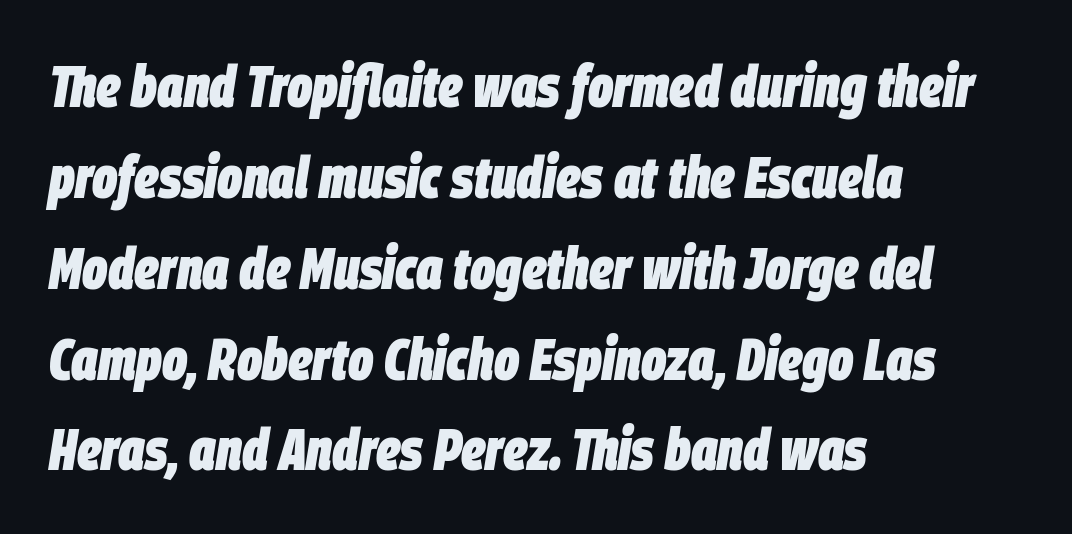
{"italic": "yes", "lean": "right", "slant_degrees": 9, "bold": "yes", "weight": "heavy", "width": "condensed", "stroke_contrast": "low", "x_height": "large", "monospaced": "no", "underline": "no", "align": "left", "line_spacing": "normal", "line_spacing_ratio": 1.54, "letter_spacing": "normal", "letter_spacing_em": 0.0, "glyph_px": 59}
